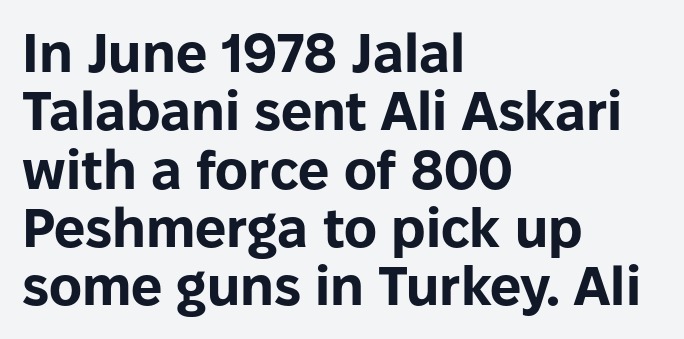
The passage shown has conventional tracking throughout. Chunky letters — that's bold for sure. This sample uses a sans-serif face. Descender tails drop into unmarked territory. Is the block centered? No — it sits flush against the left margin.
